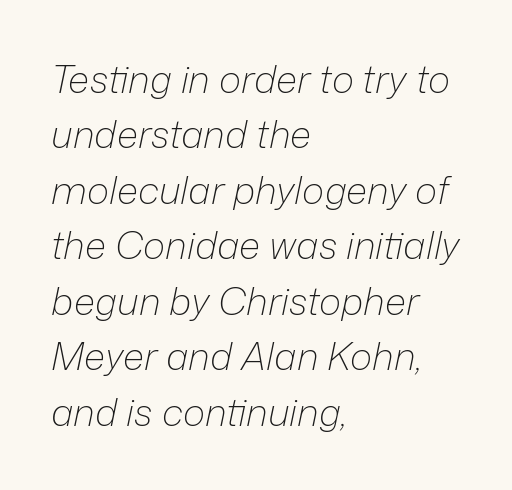
{"italic": "yes", "lean": "right", "slant_degrees": 12, "bold": "no", "weight": "light", "width": "normal", "stroke_contrast": "low", "x_height": "medium", "monospaced": "no", "underline": "no", "align": "left", "line_spacing": "normal", "line_spacing_ratio": 1.46, "letter_spacing": "normal", "letter_spacing_em": 0.0, "glyph_px": 38}
